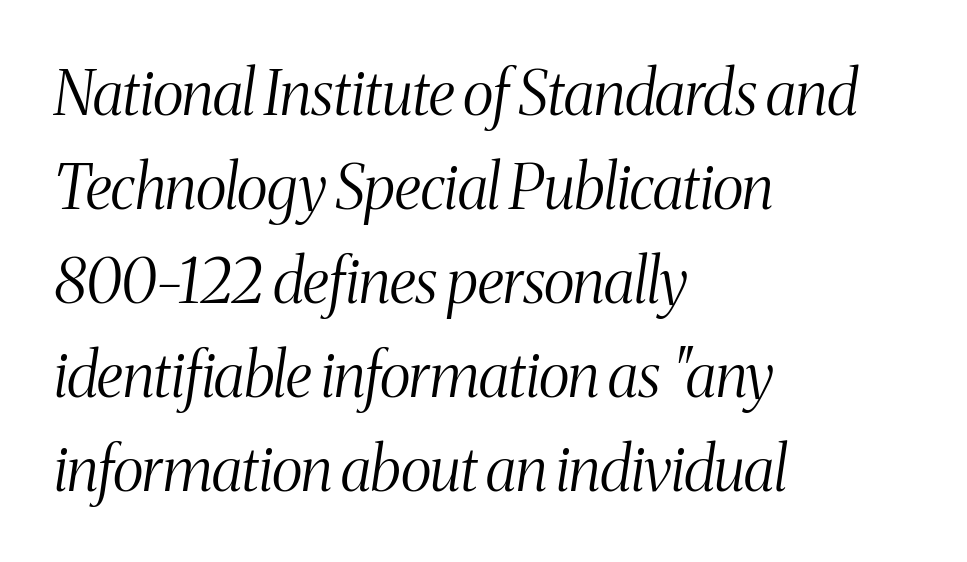
The image shows 61 px light, condensed serif type, italic (leaning right); set left-aligned, normal line spacing (1.54x), normal letter spacing, not underlined; medium stroke contrast and a medium x-height.
